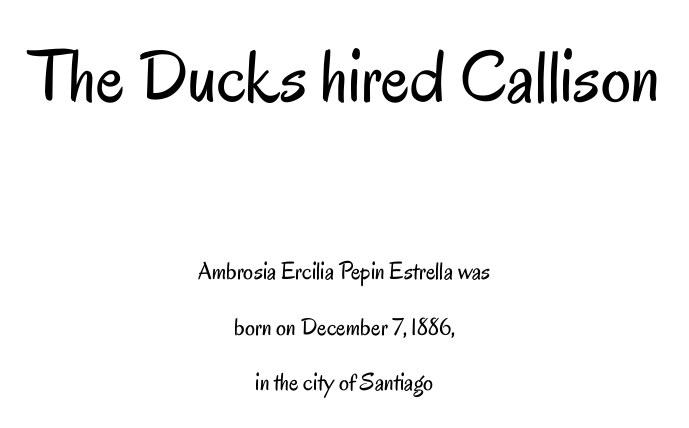
The image shows 75 px regular-weight, condensed sans-serif type, upright; set centered, loose line spacing (2.22x), normal letter spacing, not underlined; the first (top) block is 3.0x larger; low stroke contrast and a small x-height.
